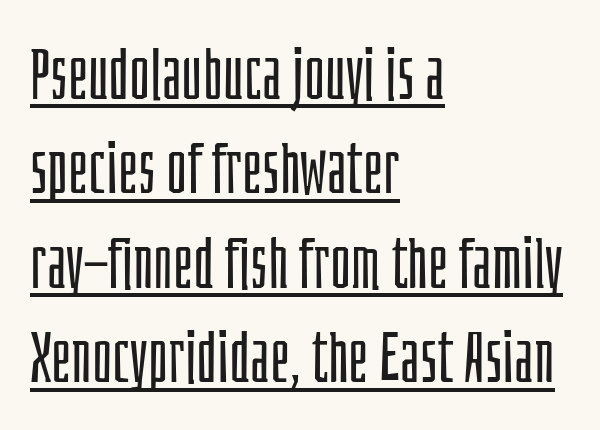
Q: Is the text bold? A: No.
Q: Is the text italic (slanted)? A: No, it is upright.
Q: Is the typeface a serif or a sans-serif typeface? A: Sans-serif.
Q: Is the text underlined? A: Yes.
Q: How is the paragraph aligned? A: Left-aligned.
Q: Is the spacing between letters normal or unusually wide? A: Normal.
Q: Is the spacing between lines tight, normal or loose? A: Normal.
Q: Width (condensed, normal, or wide)? A: Condensed.
Q: Stroke contrast? A: Low.
Q: x-height? A: Large.
Q: Monospaced? A: No.
